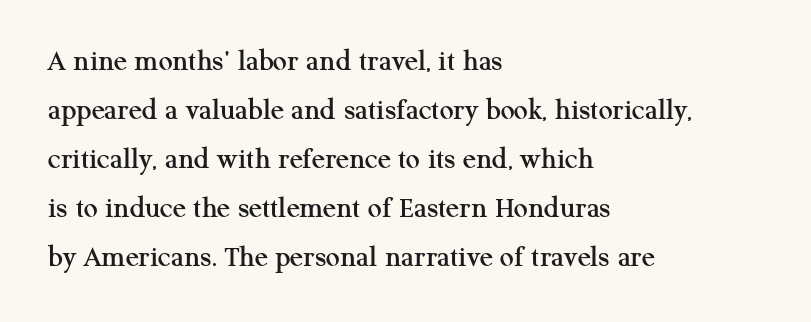
Q: Is the text italic (slanted)? A: No, it is upright.
Q: Is the typeface a serif or a sans-serif typeface? A: Serif.
Q: Is the text underlined? A: No.
Q: How is the paragraph aligned? A: Left-aligned.
Q: Is the spacing between letters normal or unusually wide? A: Normal.
Q: Is the spacing between lines tight, normal or loose? A: Normal.
Q: Width (condensed, normal, or wide)? A: Normal.
Q: Stroke contrast? A: Medium.
Q: x-height? A: Medium.
Q: Monospaced? A: No.
